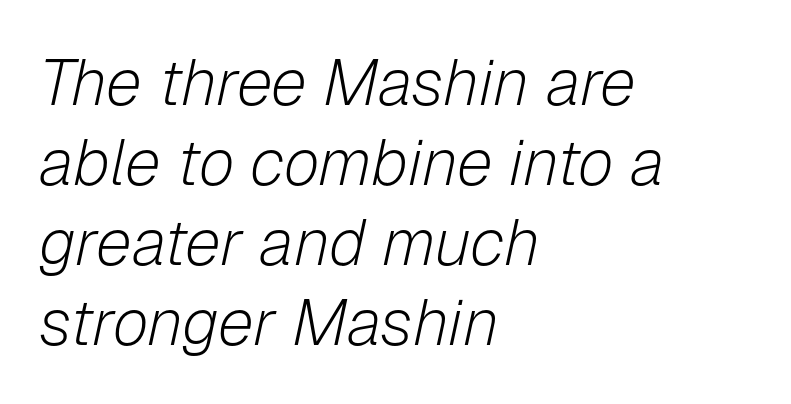
Q: Is the text bold? A: No.
Q: Is the text italic (slanted)? A: Yes, it leans right by about 12 degrees.
Q: Is the text underlined? A: No.
Q: How is the paragraph aligned? A: Left-aligned.
Q: Is the spacing between letters normal or unusually wide? A: Normal.
Q: Width (condensed, normal, or wide)? A: Normal.
Q: Stroke contrast? A: Low.
Q: x-height? A: Medium.
Q: Monospaced? A: No.
